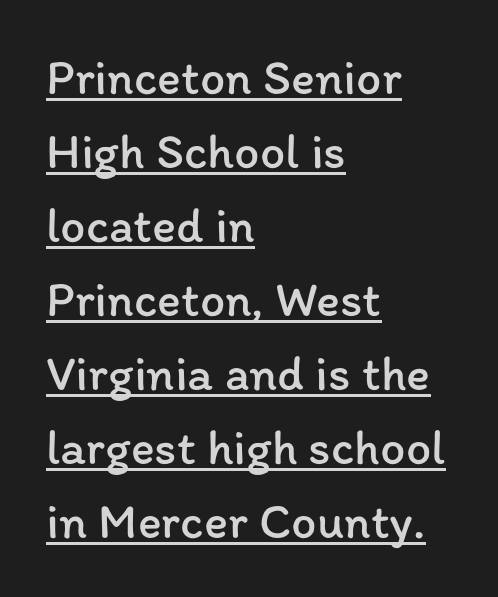
The image shows 50 px regular-weight type, upright; set left-aligned, normal line spacing (1.48x), normal letter spacing, underlined; low stroke contrast and a medium x-height.
